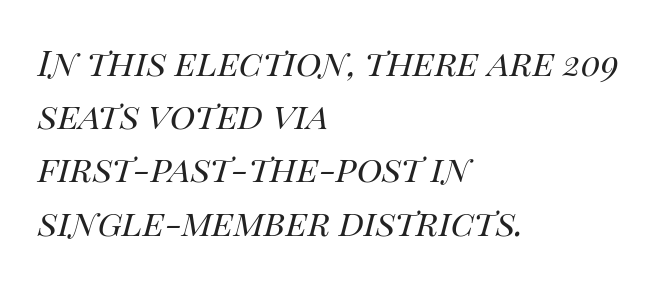
Notice how descenders clear the ascenders below comfortably — that's standard leading. Do the characters align in a grid? No, the font is proportional. Bare-footed words on every line. If you drew a line through each stem, it would be angled. No letter is thick-stroked: the sample isn't bold. The paragraph shown leans on its left margin.
